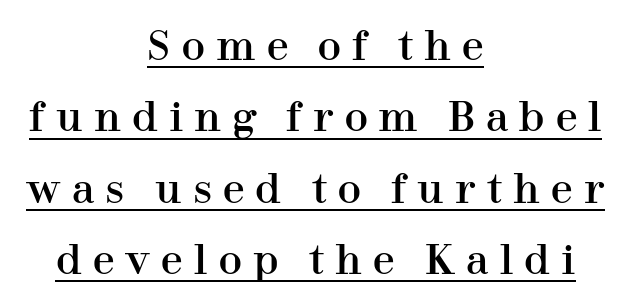
Q: Is the text italic (slanted)? A: No, it is upright.
Q: Is the typeface a serif or a sans-serif typeface? A: Serif.
Q: Is the text underlined? A: Yes.
Q: How is the paragraph aligned? A: Centered.
Q: Is the spacing between letters normal or unusually wide? A: Unusually wide.
Q: Width (condensed, normal, or wide)? A: Normal.
Q: Stroke contrast? A: High.
Q: x-height? A: Medium.
Q: Monospaced? A: No.
